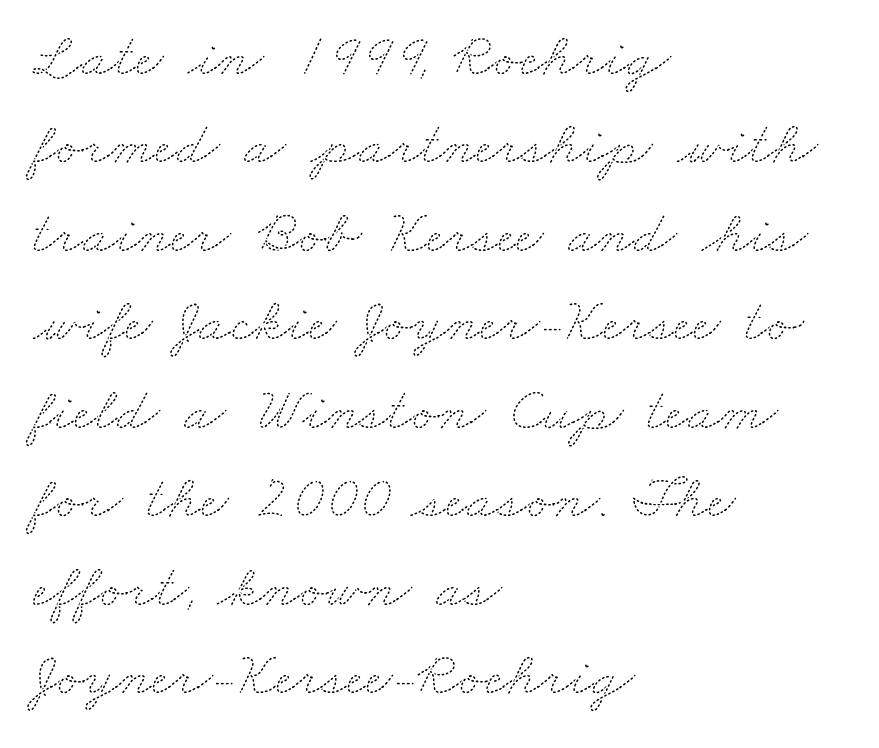
Q: Is the text bold? A: No.
Q: Is the text underlined? A: No.
Q: How is the paragraph aligned? A: Left-aligned.
Q: Is the spacing between letters normal or unusually wide? A: Normal.
Q: Is the spacing between lines tight, normal or loose? A: Normal.
Q: Width (condensed, normal, or wide)? A: Wide.
Q: Stroke contrast? A: Medium.
Q: x-height? A: Small.
Q: Monospaced? A: No.
